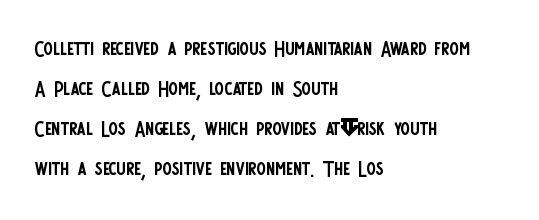
Q: Is the text bold? A: No.
Q: Is the text italic (slanted)? A: No, it is upright.
Q: Is the typeface a serif or a sans-serif typeface? A: Sans-serif.
Q: Is the text underlined? A: No.
Q: How is the paragraph aligned? A: Left-aligned.
Q: Is the spacing between letters normal or unusually wide? A: Normal.
Q: Is the spacing between lines tight, normal or loose? A: Normal.
Q: Width (condensed, normal, or wide)? A: Condensed.
Q: Stroke contrast? A: Low.
Q: x-height? A: Large.
Q: Monospaced? A: No.
